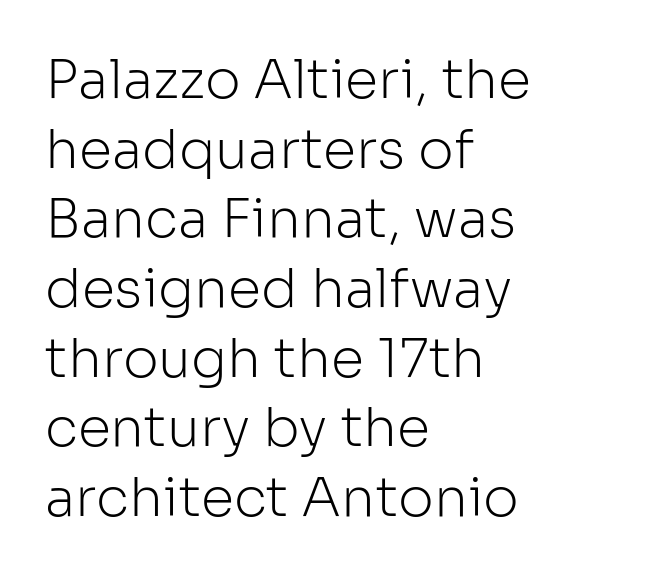
Q: Is the text bold? A: No.
Q: Is the text italic (slanted)? A: No, it is upright.
Q: Is the typeface a serif or a sans-serif typeface? A: Sans-serif.
Q: Is the text underlined? A: No.
Q: How is the paragraph aligned? A: Left-aligned.
Q: Is the spacing between letters normal or unusually wide? A: Normal.
Q: Is the spacing between lines tight, normal or loose? A: Normal.
Q: Width (condensed, normal, or wide)? A: Normal.
Q: Stroke contrast? A: Low.
Q: x-height? A: Medium.
Q: Monospaced? A: No.
